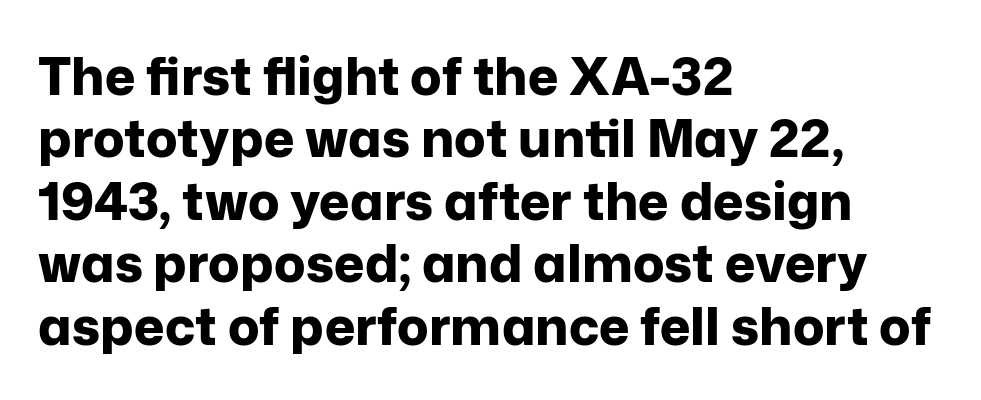
{"serif": "no", "italic": "no", "bold": "yes", "weight": "bold", "width": "normal", "stroke_contrast": "low", "x_height": "medium", "monospaced": "no", "underline": "no", "align": "left", "line_spacing_ratio": 1.2, "letter_spacing": "normal", "letter_spacing_em": 0.0, "glyph_px": 52}
